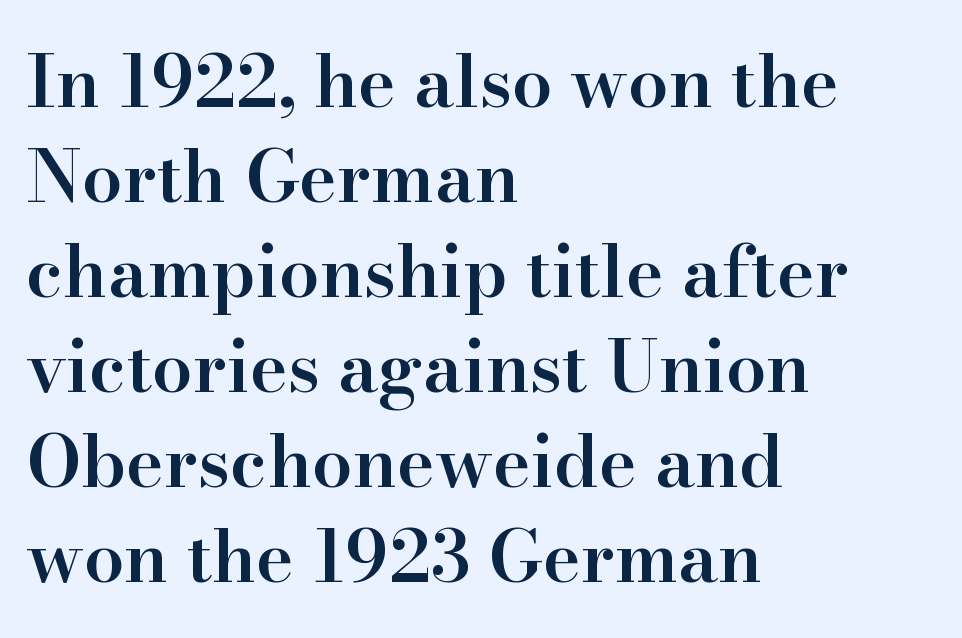
Rendered with straight, roman letterforms. Summary of weight: moderately heavy, a semibold. Font category for this specimen: serif. Regular leading. Characters follow at the spacing the type designer built in.
